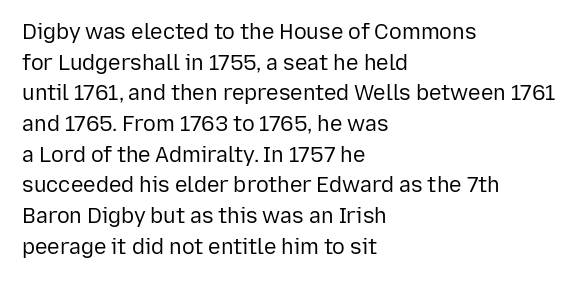
{"italic": "no", "bold": "no", "underline": "no", "align": "left", "line_spacing": "normal", "line_spacing_ratio": 1.46, "letter_spacing": "normal", "letter_spacing_em": 0.0, "glyph_px": 21}
